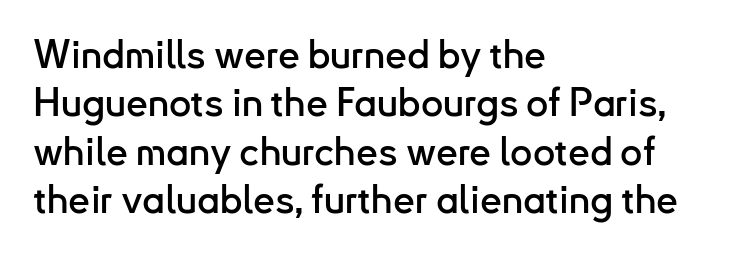
Q: Is the text italic (slanted)? A: No, it is upright.
Q: Is the typeface a serif or a sans-serif typeface? A: Sans-serif.
Q: Is the text underlined? A: No.
Q: How is the paragraph aligned? A: Left-aligned.
Q: Is the spacing between letters normal or unusually wide? A: Normal.
Q: Width (condensed, normal, or wide)? A: Normal.
Q: Stroke contrast? A: Low.
Q: x-height? A: Small.
Q: Monospaced? A: No.
